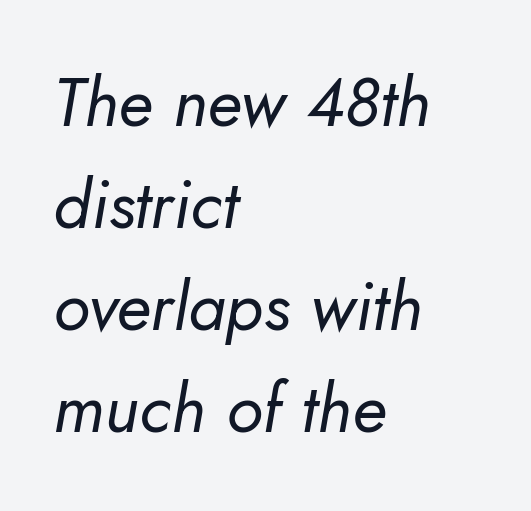
{"italic": "yes", "lean": "right", "slant_degrees": 5, "bold": "no", "weight": "regular", "width": "normal", "stroke_contrast": "low", "x_height": "small", "monospaced": "no", "underline": "no", "align": "left", "line_spacing": "normal", "line_spacing_ratio": 1.5, "letter_spacing": "normal", "letter_spacing_em": 0.0, "glyph_px": 68}
